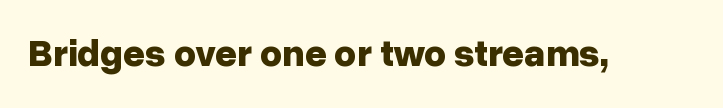
The image shows 38 px bold sans-serif type, upright; set normal letter spacing, not underlined; low stroke contrast and a medium x-height.
